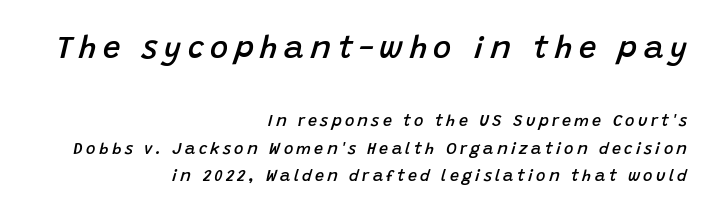
{"italic": "yes", "lean": "right", "slant_degrees": 15, "bold": "semi", "weight": "semibold", "width": "normal", "stroke_contrast": "low", "x_height": "large", "monospaced": "no", "underline": "no", "align": "right", "line_spacing_ratio": 1.74, "letter_spacing": "wide", "letter_spacing_em": 0.21, "larger_block": "first", "size_ratio": 1.94, "glyph_px": 31}
